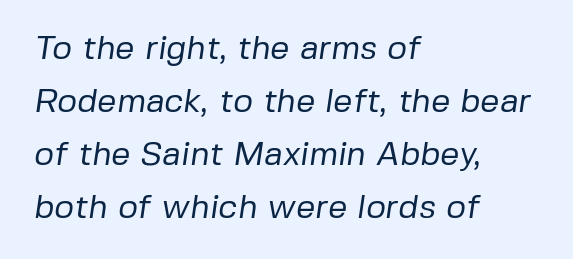
Spacing between characters is what you'd get straight out of the box. A typesetter would call this leading conventional body-copy spacing. Type style note: lacks serifs. The passage shown is not underscored anywhere.
